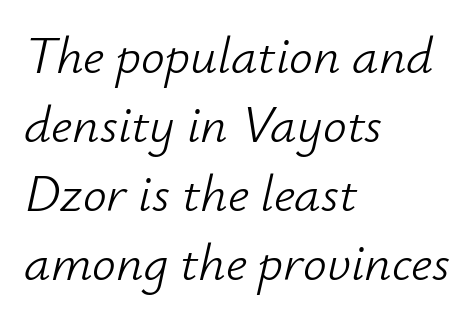
Q: Is the text bold? A: No.
Q: Is the text italic (slanted)? A: Yes, it leans right by about 12 degrees.
Q: Is the text underlined? A: No.
Q: How is the paragraph aligned? A: Left-aligned.
Q: Is the spacing between letters normal or unusually wide? A: Normal.
Q: Is the spacing between lines tight, normal or loose? A: Normal.
Q: Width (condensed, normal, or wide)? A: Normal.
Q: Stroke contrast? A: Low.
Q: x-height? A: Small.
Q: Monospaced? A: No.
